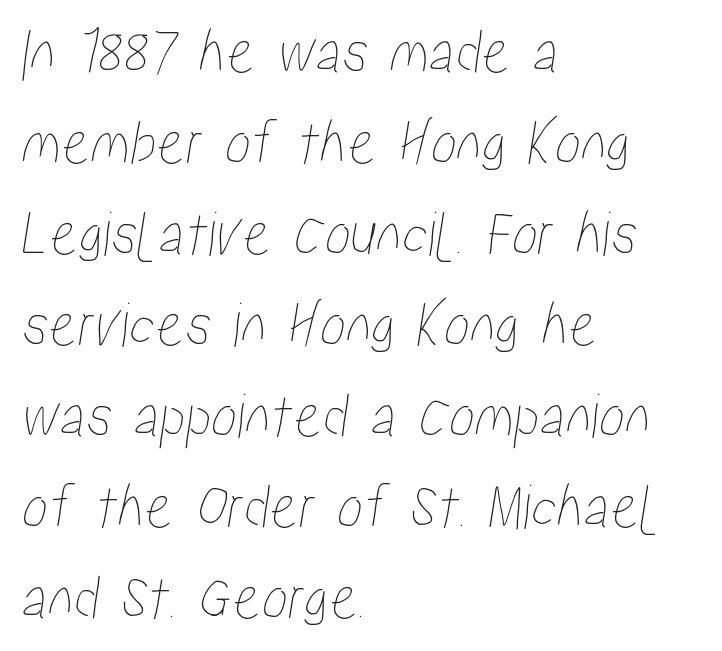
{"width": "condensed", "stroke_contrast": "low", "x_height": "medium", "monospaced": "no", "underline": "no", "align": "left", "line_spacing": "normal", "line_spacing_ratio": 1.4, "letter_spacing": "normal", "letter_spacing_em": 0.0, "glyph_px": 65}
